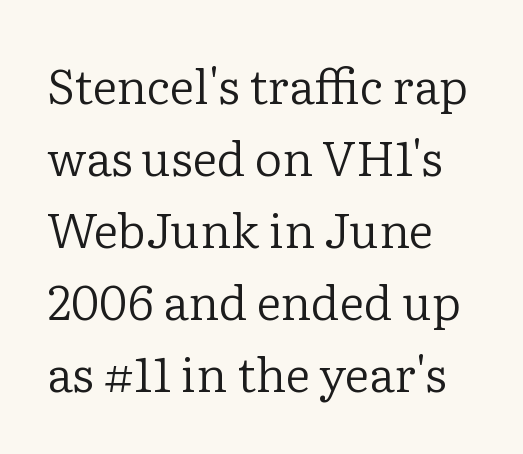
The image shows 48 px regular-weight serif type, upright; set normal line spacing (1.5x), normal letter spacing, not underlined; low stroke contrast and a medium x-height.
